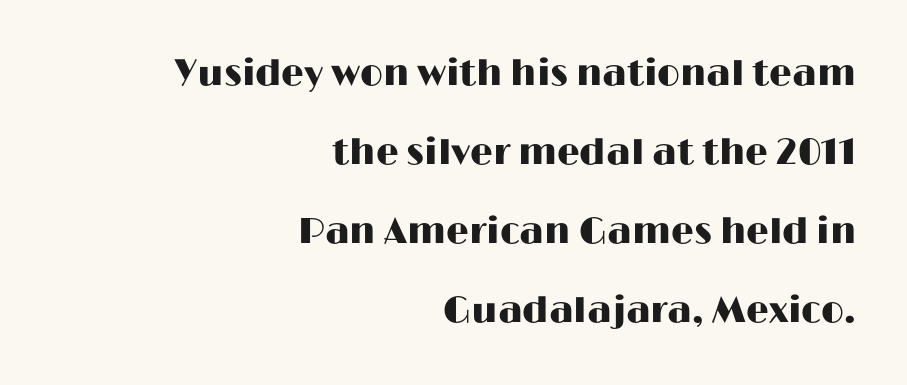
Check the space under the baseline: it is left empty. The passage shown is typed in a proportional face where columns would drift. Each new line begins a long way beneath the previous one. Upright lettering throughout. The horizontal fit of the characters is conventional and even. What kind of face is this? One without serifs — a sans.
